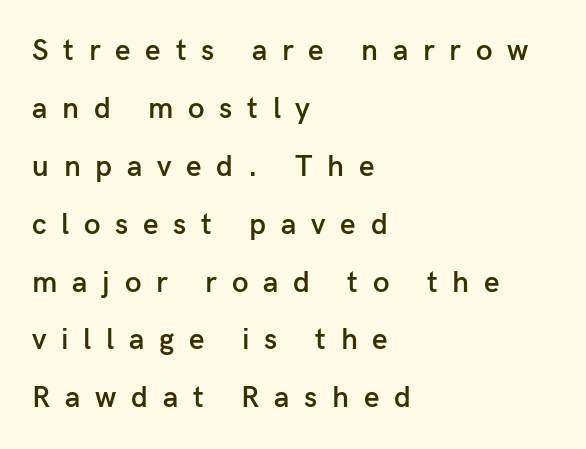
Baseline-to-baseline distance is far greater than the letter height. Descenders are the only things crossing below the line. It's the straight-up-and-down kind of type. What stands out about the letter spacing? Its width — letters are far apart.
